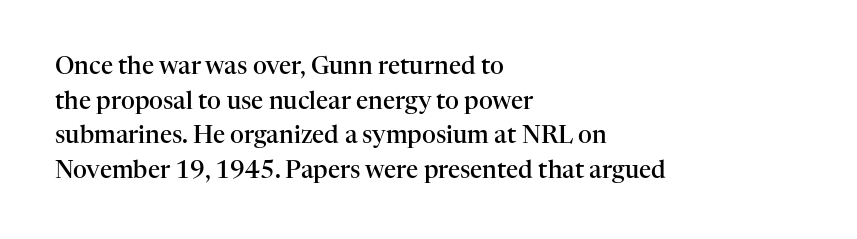
Q: Is the text bold? A: Semi-bold.
Q: Is the text italic (slanted)? A: No, it is upright.
Q: Is the text underlined? A: No.
Q: How is the paragraph aligned? A: Left-aligned.
Q: Is the spacing between letters normal or unusually wide? A: Normal.
Q: Is the spacing between lines tight, normal or loose? A: Normal.
